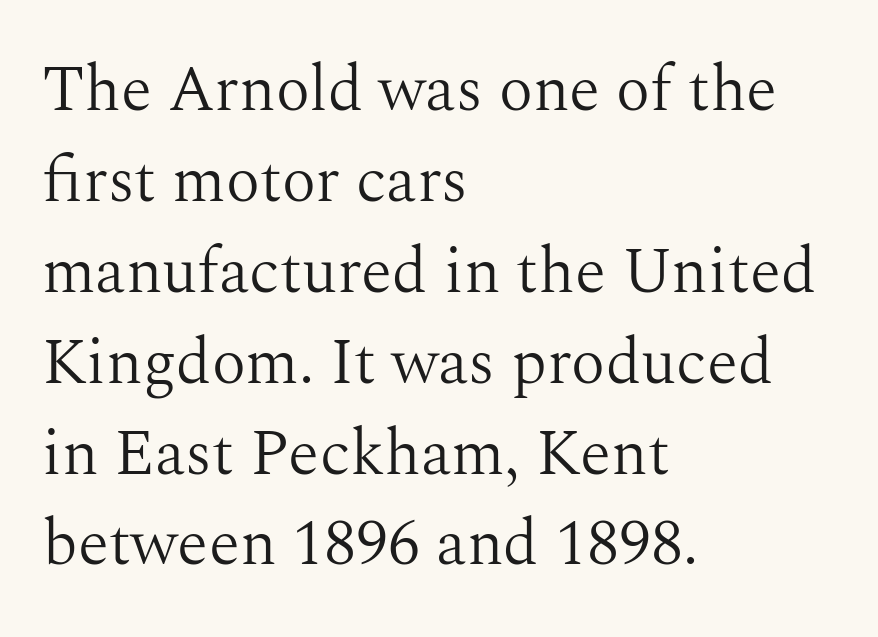
The passage shown has conventional tracking throughout. Letters rest on an invisible, unmarked baseline. A typesetter would label this face a serif. Regular leading. Nothing heavy about these letters — not bold at all. Posture: straight, roman, zero tilt.
